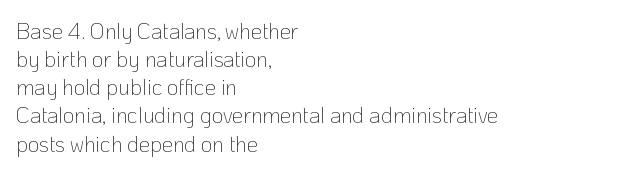
The image shows 22 px text type, upright; set left-aligned, normal line spacing (1.28x), normal letter spacing, not underlined.
